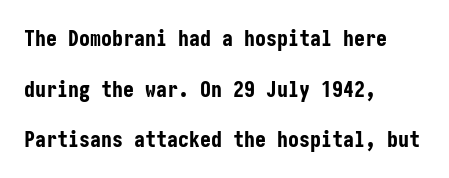
The image shows 22 px bold type, upright; set left-aligned, loose line spacing (2.3x), normal letter spacing, not underlined.
